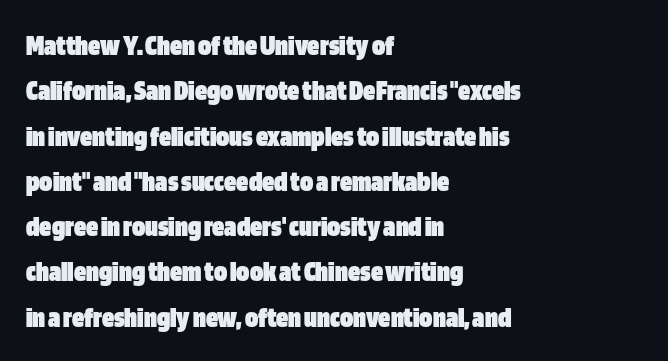
The image shows 30 px heavy, condensed sans-serif type, upright; set left-aligned, normal line spacing (1.51x), normal letter spacing, not underlined; low stroke contrast and a large x-height.
